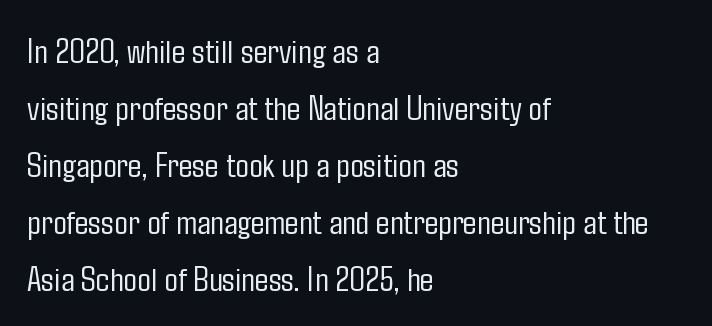
The image shows 36 px light, condensed sans-serif type, upright; set left-aligned, normal line spacing (1.58x), normal letter spacing, not underlined; low stroke contrast and a medium x-height.
